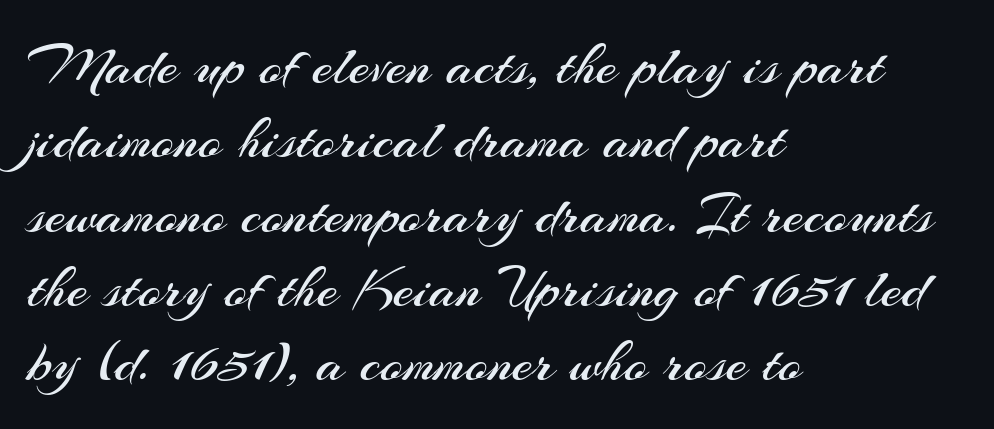
Q: Is the text bold? A: No.
Q: Is the text italic (slanted)? A: Yes.
Q: Is the typeface a serif or a sans-serif typeface? A: Sans-serif.
Q: Is the text underlined? A: No.
Q: How is the paragraph aligned? A: Left-aligned.
Q: Is the spacing between letters normal or unusually wide? A: Normal.
Q: Is the spacing between lines tight, normal or loose? A: Normal.
Q: Width (condensed, normal, or wide)? A: Normal.
Q: Stroke contrast? A: Medium.
Q: x-height? A: Small.
Q: Monospaced? A: No.
